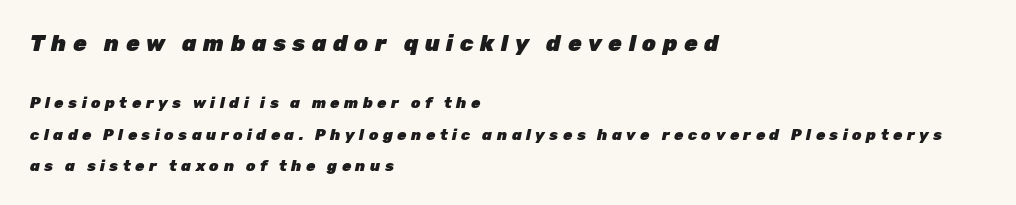
{"italic": "yes", "lean": "right", "slant_degrees": 12, "bold": "yes", "underline": "no", "align": "left", "line_spacing": "loose", "line_spacing_ratio": 2.08, "letter_spacing": "wide", "letter_spacing_em": 0.3, "larger_block": "first", "size_ratio": 1.47, "glyph_px": 22}
